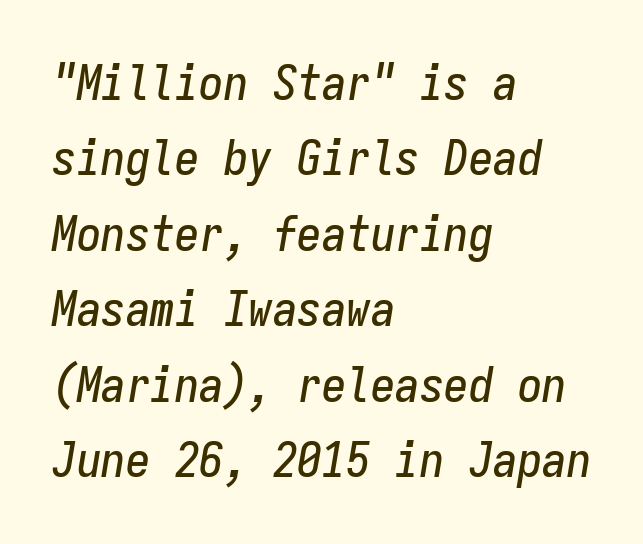
The image shows 49 px condensed type, italic (leaning right), monospaced; set left-aligned, normal line spacing (1.54x), normal letter spacing, not underlined; low stroke contrast and a medium x-height.
